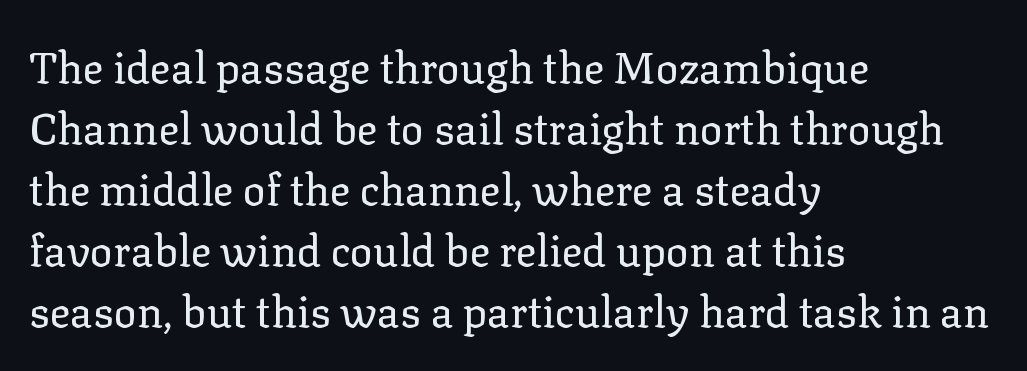
{"serif": "yes", "italic": "no", "bold": "no", "weight": "regular", "width": "normal", "stroke_contrast": "low", "x_height": "medium", "monospaced": "no", "underline": "no", "align": "left", "line_spacing": "normal", "line_spacing_ratio": 1.42, "letter_spacing": "normal", "letter_spacing_em": 0.0, "glyph_px": 43}
